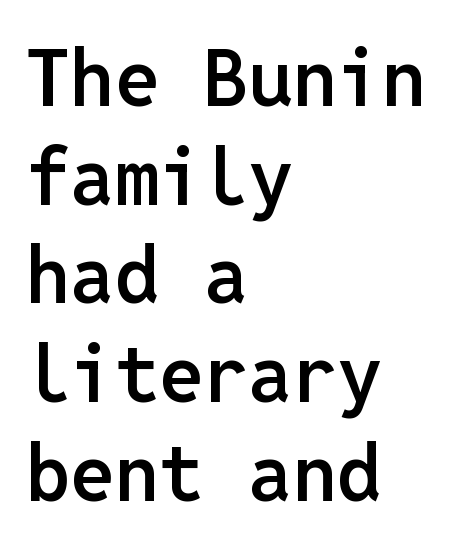
The image shows 79 px semibold sans-serif type, upright, monospaced; set left-aligned, normal line spacing (1.25x), normal letter spacing, not underlined; low stroke contrast and a medium x-height.
